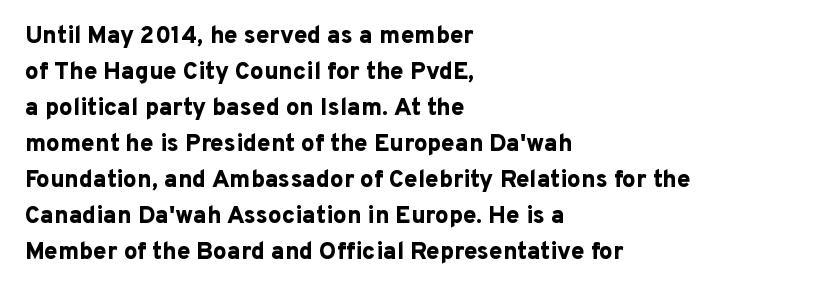
Q: Is the text bold? A: Yes.
Q: Is the text italic (slanted)? A: No, it is upright.
Q: Is the text underlined? A: No.
Q: How is the paragraph aligned? A: Left-aligned.
Q: Is the spacing between letters normal or unusually wide? A: Normal.
Q: Is the spacing between lines tight, normal or loose? A: Normal.
